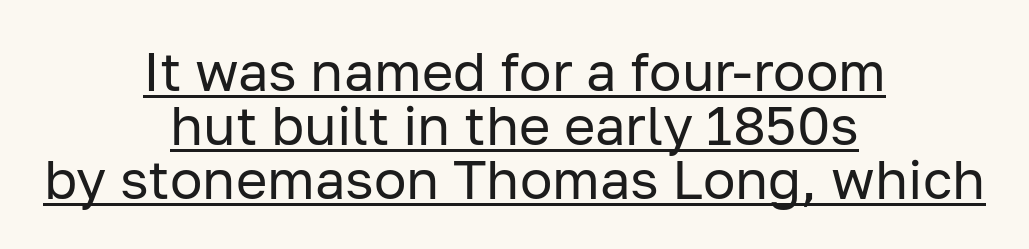
Q: Is the text bold? A: No.
Q: Is the text italic (slanted)? A: No, it is upright.
Q: Is the typeface a serif or a sans-serif typeface? A: Sans-serif.
Q: Is the text underlined? A: Yes.
Q: How is the paragraph aligned? A: Centered.
Q: Is the spacing between letters normal or unusually wide? A: Normal.
Q: Is the spacing between lines tight, normal or loose? A: Tight.
Q: Width (condensed, normal, or wide)? A: Normal.
Q: Stroke contrast? A: Low.
Q: x-height? A: Medium.
Q: Monospaced? A: No.
